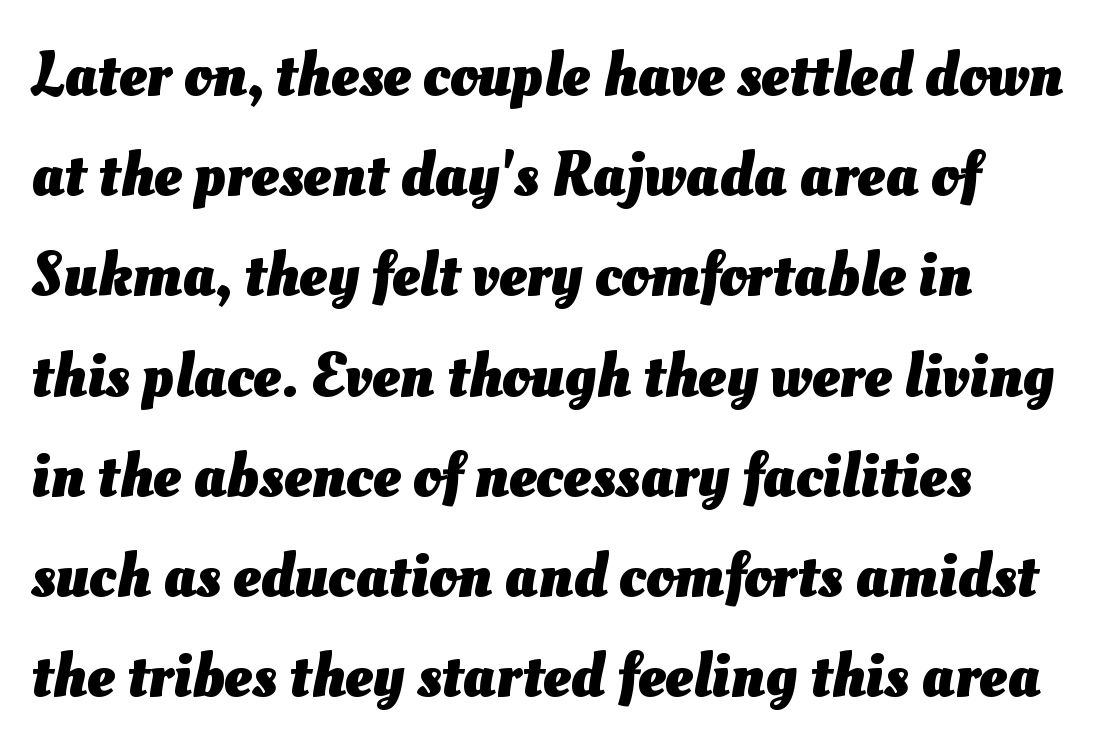
Spacing verdict: proportional, widths tailored to each character. Evenly set lines give the paragraph a standard silhouette. Tracking value appears to be zero — textbook default spacing. These lines carry a lot of weight — the face is fully bold. Anything drawn beneath the words? Only blank space.
